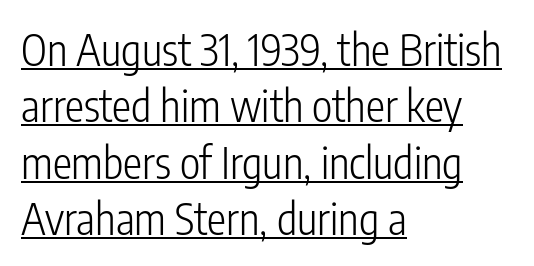
The image shows 43 px light, condensed sans-serif type, upright; set left-aligned, normal line spacing (1.31x), normal letter spacing, underlined; low stroke contrast and a medium x-height.
